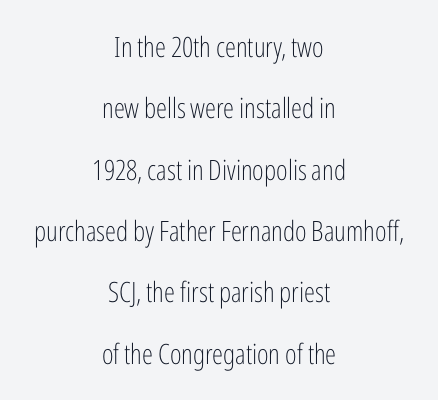
The image shows 28 px light, condensed sans-serif type, upright; set centered, loose line spacing (2.19x), normal letter spacing, not underlined; low stroke contrast and a medium x-height.
